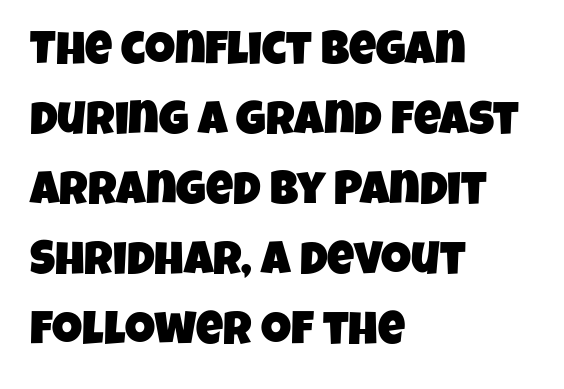
{"serif": "no", "width": "condensed", "stroke_contrast": "low", "x_height": "large", "monospaced": "no", "underline": "no", "align": "left", "line_spacing": "normal", "line_spacing_ratio": 1.49, "letter_spacing": "normal", "letter_spacing_em": 0.0, "glyph_px": 47}
